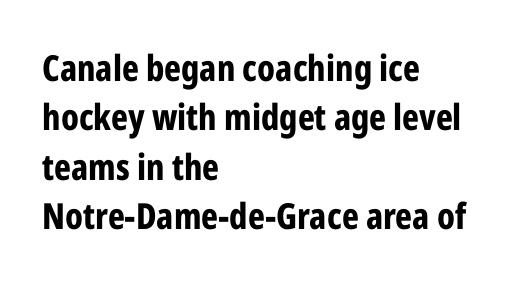
{"serif": "no", "italic": "no", "bold": "yes", "weight": "bold", "width": "condensed", "stroke_contrast": "low", "x_height": "medium", "monospaced": "no", "underline": "no", "align": "left", "line_spacing": "normal", "line_spacing_ratio": 1.37, "letter_spacing": "normal", "letter_spacing_em": 0.0, "glyph_px": 36}
